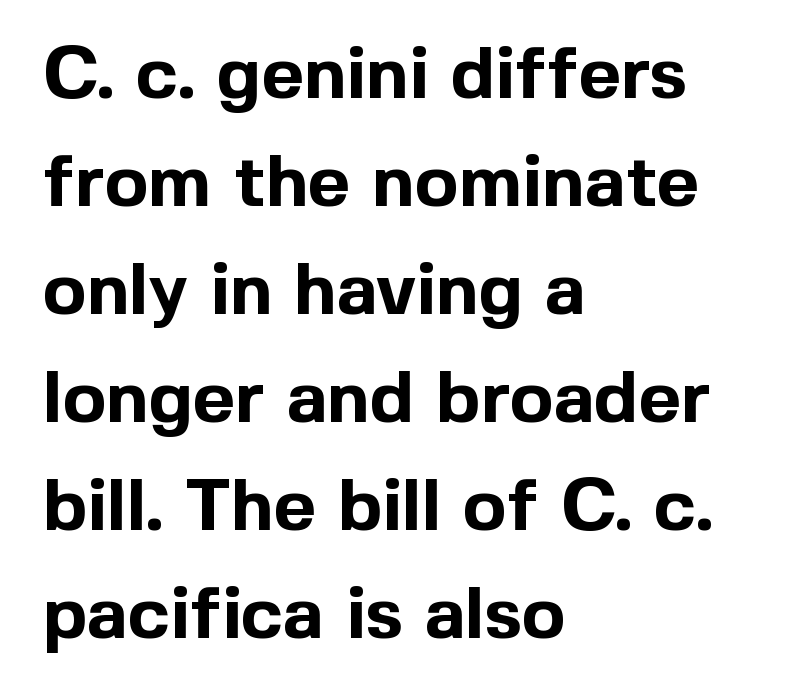
The image shows 73 px bold sans-serif type, upright; set left-aligned, normal line spacing (1.48x), normal letter spacing, not underlined; a medium x-height.
